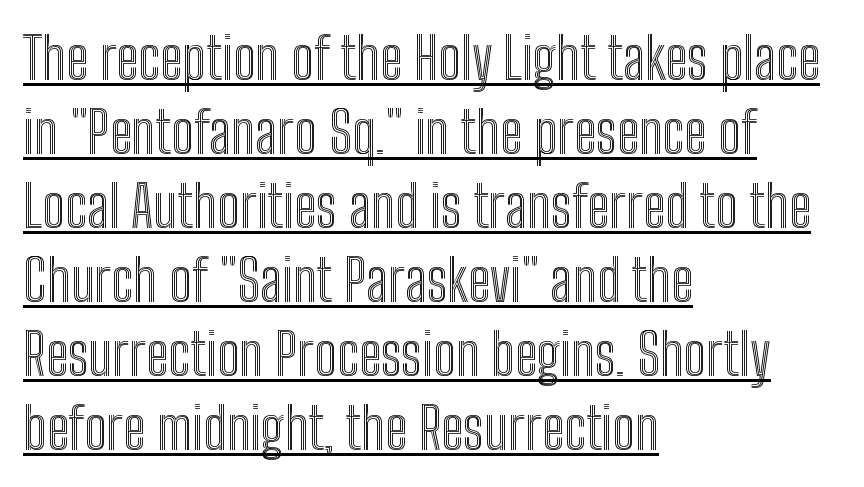
The sample's only ornament is a line tracing under the words. Vertical strokes here are truly vertical. The lines in this sample share a left origin and differ only in where they stop. The type is set solid horizontally, with unmodified tracking.
